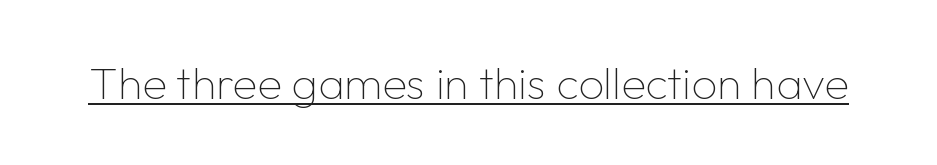
The image shows 45 px thin sans-serif type, upright; set normal letter spacing, underlined; low stroke contrast and a medium x-height.
